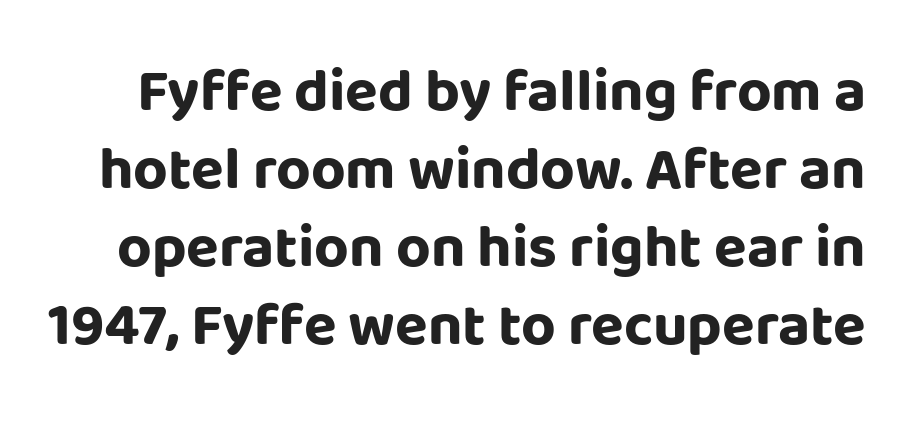
The image shows 60 px bold sans-serif type, upright; set normal line spacing (1.3x), normal letter spacing, not underlined; low stroke contrast and a large x-height.
